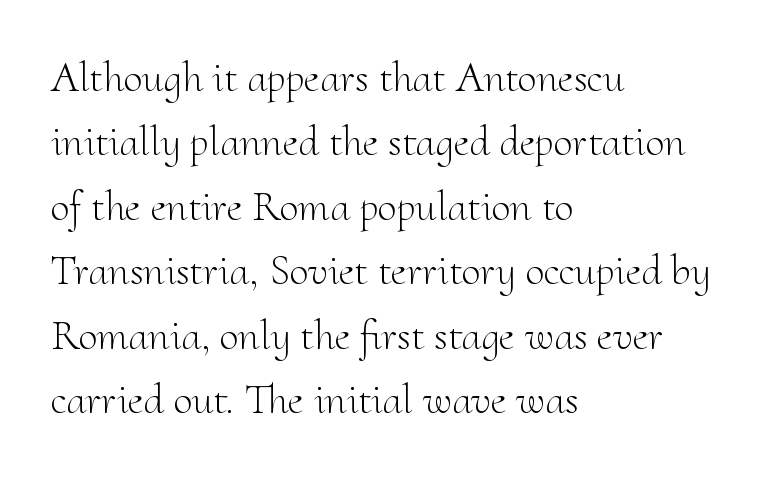
The image shows 43 px light serif type, upright; set left-aligned, normal line spacing (1.5x), normal letter spacing, not underlined; medium stroke contrast and a small x-height.
